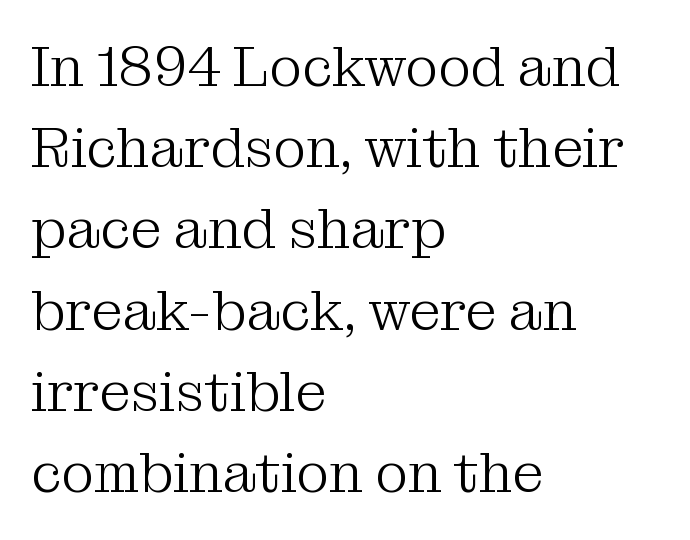
The image shows 56 px light serif type, upright; set left-aligned, normal line spacing (1.45x), normal letter spacing, not underlined; medium stroke contrast and a medium x-height.
